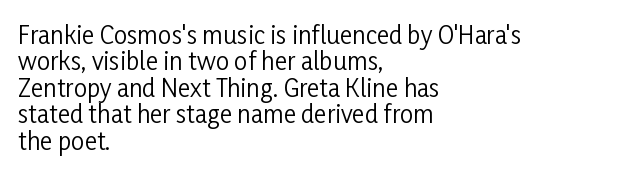
{"italic": "no", "bold": "no", "underline": "no", "align": "left", "line_spacing": "tight", "line_spacing_ratio": 1.1, "letter_spacing": "normal", "letter_spacing_em": 0.0, "glyph_px": 24}
